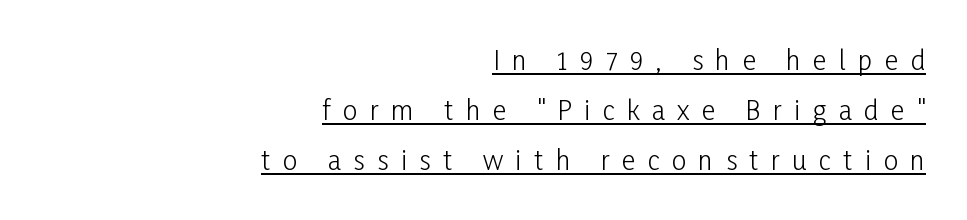
Underlined type. Each word looks stretched out because of the extra space between its letters. Where is the straight margin? On the right. The strokes carry an ordinary text weight at most.
